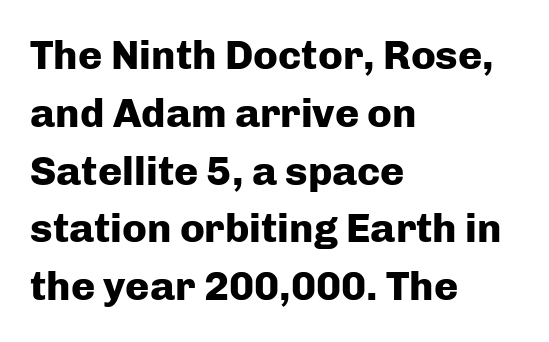
{"serif": "no", "italic": "no", "bold": "yes", "weight": "heavy", "width": "normal", "stroke_contrast": "low", "x_height": "medium", "monospaced": "no", "underline": "no", "align": "left", "line_spacing": "normal", "line_spacing_ratio": 1.41, "letter_spacing": "normal", "letter_spacing_em": 0.0, "glyph_px": 41}
